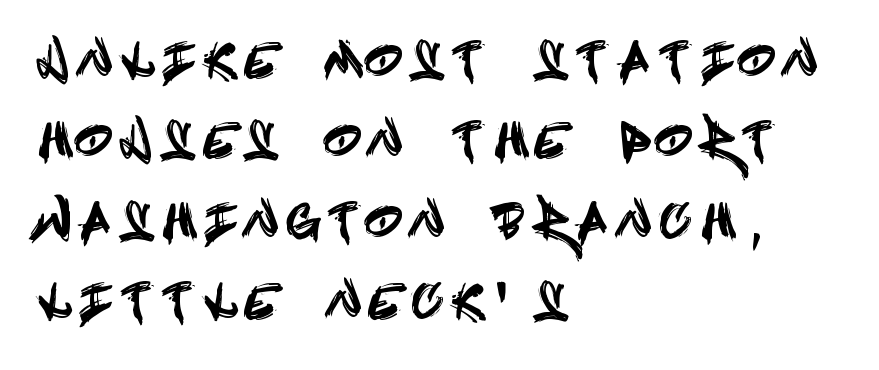
The image shows 46 px condensed sans-serif type; set left-aligned, line spacing 1.75x, unusually wide letter spacing (+0.34 em), not underlined; a large x-height.
